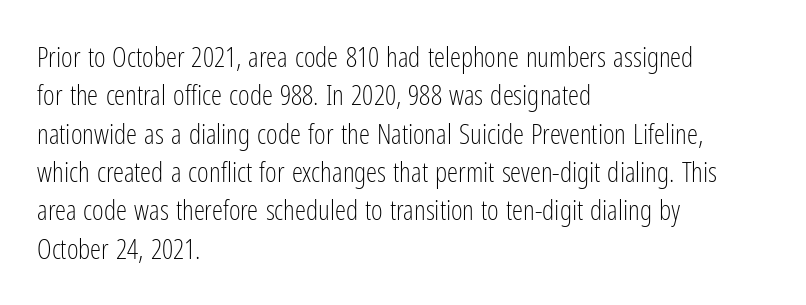
The designer left line spacing at the default. Only glyphs here, with clear space below each row. Tracking here is standard; glyphs follow each other at the usual distance. The cut favours lightness, reaching ordinary text weight at its darkest.
